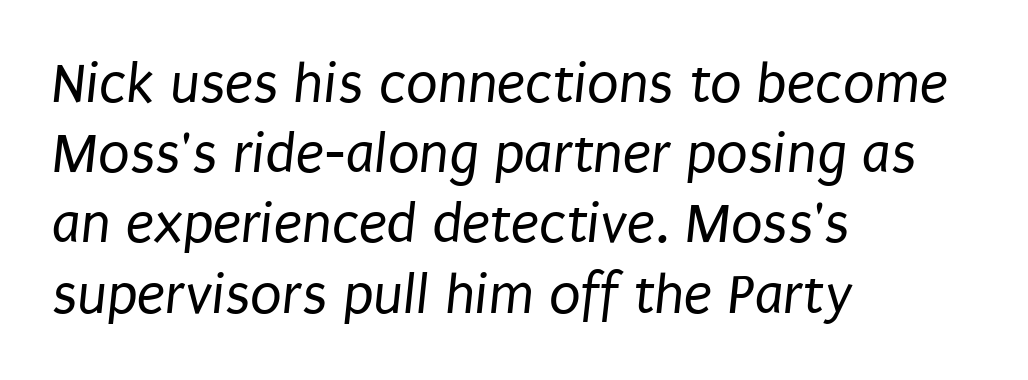
Q: Is the text bold? A: No.
Q: Is the typeface a serif or a sans-serif typeface? A: Sans-serif.
Q: Is the text underlined? A: No.
Q: How is the paragraph aligned? A: Left-aligned.
Q: Is the spacing between letters normal or unusually wide? A: Normal.
Q: Width (condensed, normal, or wide)? A: Condensed.
Q: Stroke contrast? A: Low.
Q: x-height? A: Large.
Q: Monospaced? A: No.
